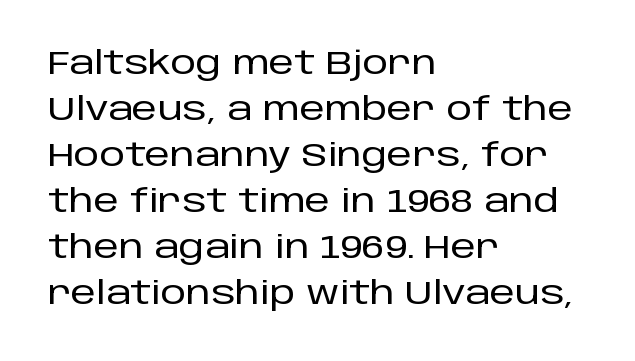
The image shows 32 px sans-serif type, upright; set left-aligned, normal line spacing (1.44x), normal letter spacing, not underlined; low stroke contrast and a large x-height.
